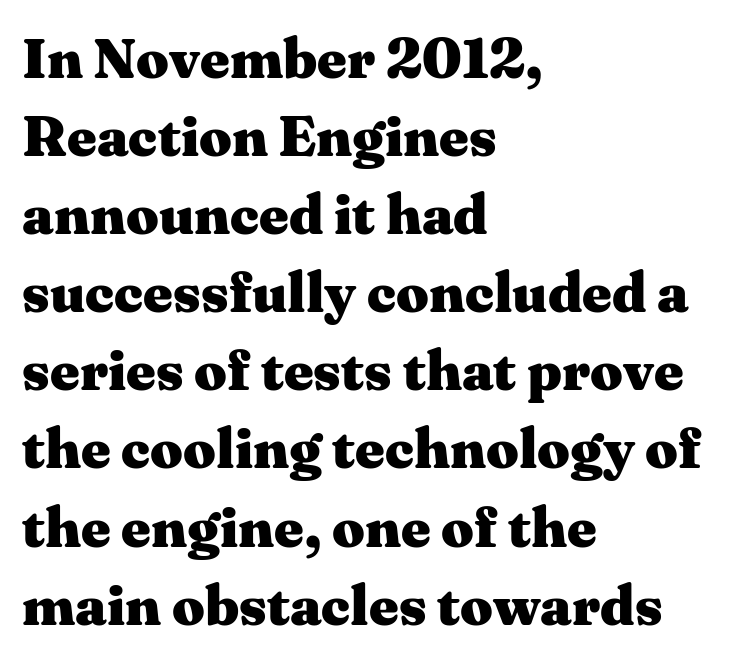
The typesetting leans heavy: a genuine bold. Varying glyph widths throughout — classic text-font behaviour. If you measured baseline to baseline, you'd find a middling distance. Each line starts at the same left margin while the right side varies. The tracking reads as untouched default to a designer's eye.
